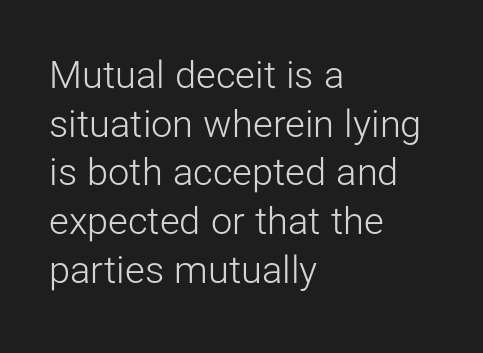
Q: Is the text bold? A: No.
Q: Is the text italic (slanted)? A: No, it is upright.
Q: Is the typeface a serif or a sans-serif typeface? A: Sans-serif.
Q: Is the text underlined? A: No.
Q: How is the paragraph aligned? A: Left-aligned.
Q: Is the spacing between letters normal or unusually wide? A: Normal.
Q: Is the spacing between lines tight, normal or loose? A: Normal.
Q: Width (condensed, normal, or wide)? A: Normal.
Q: Stroke contrast? A: Low.
Q: x-height? A: Medium.
Q: Monospaced? A: No.
